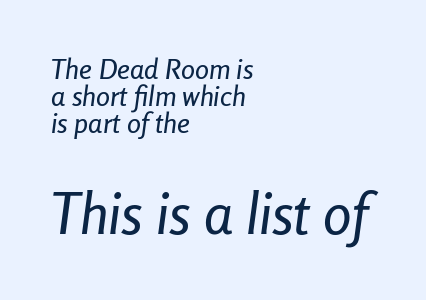
A student would call this left alignment; a typographer would say flush left, rag right. Just letters on the line, the space beneath them empty. There is no visible air inserted between adjacent glyphs. Students, observe: this is what under-led, compact text looks like. Think of a printed novel: that variable character pitch is what you see here. The more generous point size was reserved for the lower chunk.
